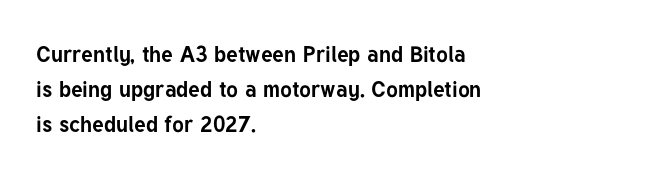
{"italic": "no", "bold": "yes", "underline": "no", "align": "left", "line_spacing": "normal", "line_spacing_ratio": 1.6, "letter_spacing": "normal", "letter_spacing_em": 0.0, "glyph_px": 22}
